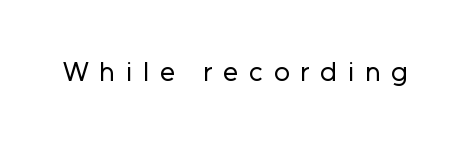
Any mark beneath the type? The region is blank. The characters display no serif detailing; their extremities are plain. The letters advance in unequal steps, a hallmark of proportional type. This rendering widens character spacing well past its baseline value.
